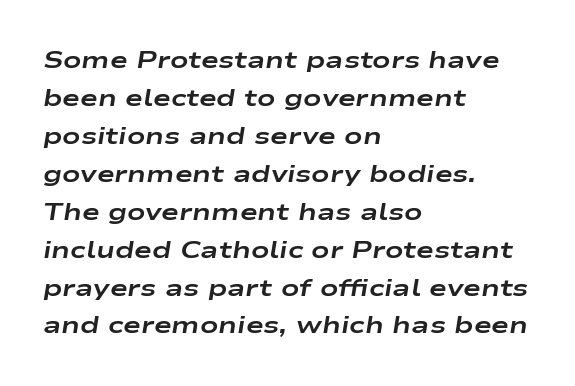
Q: Is the text bold? A: Yes.
Q: Is the text italic (slanted)? A: Yes, it leans right by about 9 degrees.
Q: Is the text underlined? A: No.
Q: How is the paragraph aligned? A: Left-aligned.
Q: Is the spacing between letters normal or unusually wide? A: Normal.
Q: Is the spacing between lines tight, normal or loose? A: Normal.
